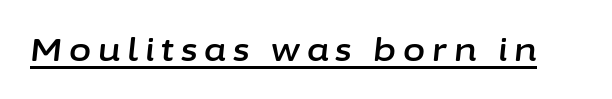
{"italic": "yes", "lean": "right", "slant_degrees": 6, "width": "normal", "stroke_contrast": "low", "x_height": "medium", "monospaced": "no", "underline": "yes", "letter_spacing": "wide", "letter_spacing_em": 0.22, "glyph_px": 32}
